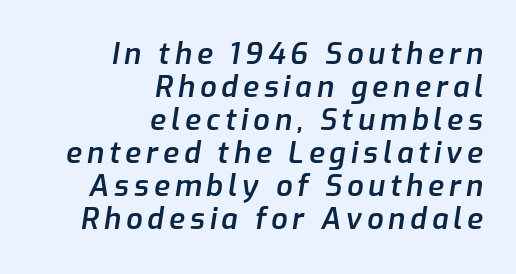
The image shows 29 px semibold type, italic (leaning right); set right-aligned, tight line spacing (1.14x), not underlined; low stroke contrast and a medium x-height.
